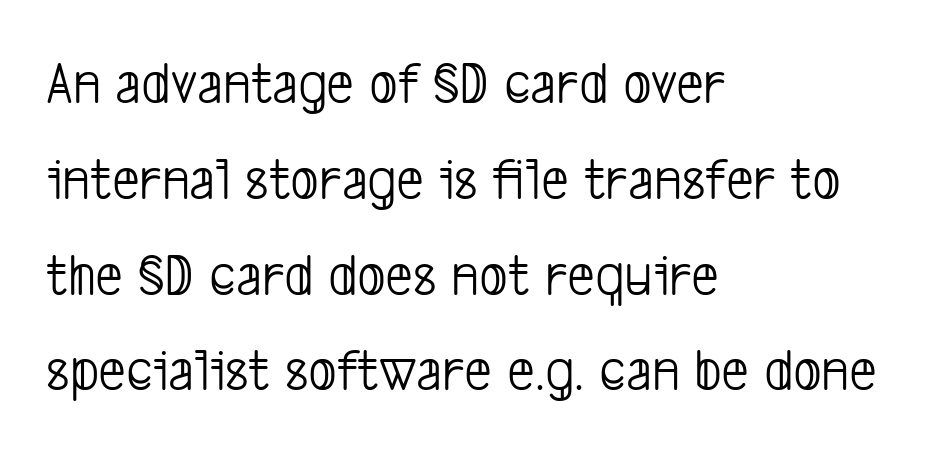
{"serif": "no", "bold": "no", "weight": "light", "width": "condensed", "stroke_contrast": "low", "x_height": "medium", "monospaced": "no", "underline": "no", "align": "left", "line_spacing": "normal", "line_spacing_ratio": 1.57, "letter_spacing": "normal", "letter_spacing_em": 0.0, "glyph_px": 61}
